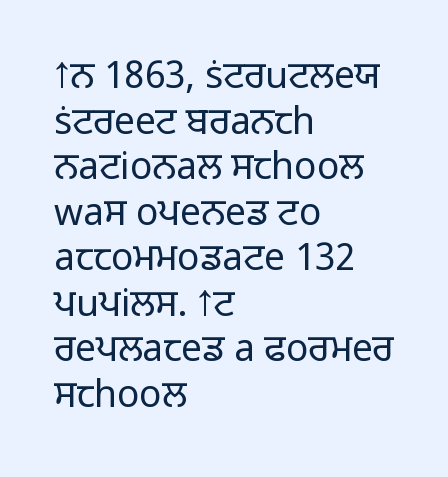
{"serif": "no", "italic": "no", "bold": "no", "weight": "light", "width": "normal", "stroke_contrast": "low", "x_height": "medium", "monospaced": "no", "underline": "no", "align": "left", "line_spacing_ratio": 1.23, "letter_spacing": "normal", "letter_spacing_em": 0.0, "glyph_px": 37}
